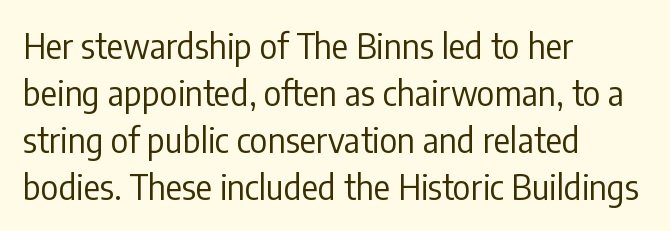
{"serif": "no", "italic": "no", "bold": "no", "weight": "regular", "width": "condensed", "stroke_contrast": "low", "x_height": "medium", "monospaced": "no", "underline": "no", "align": "left", "line_spacing": "normal", "line_spacing_ratio": 1.38, "letter_spacing": "normal", "letter_spacing_em": 0.0, "glyph_px": 34}
